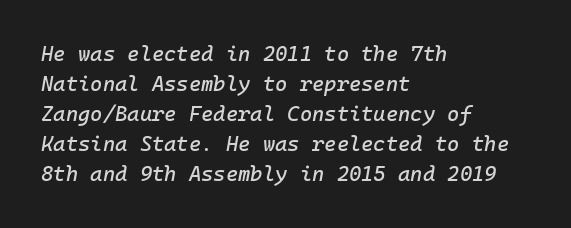
The image shows 21 px text type, italic (leaning right); set left-aligned, normal line spacing (1.43x), normal letter spacing, not underlined.
